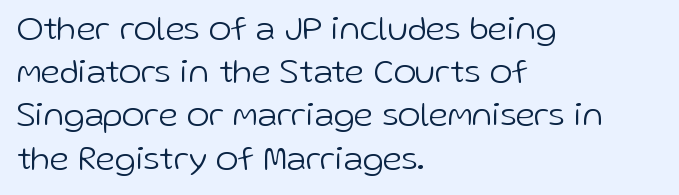
You could call the tracking neutral — neither tight nor loose. Classification — sans serif. Whoever set this chose a conventional vertical rhythm. The baseline area is clear. The letters advance in unequal steps, a hallmark of proportional type.
